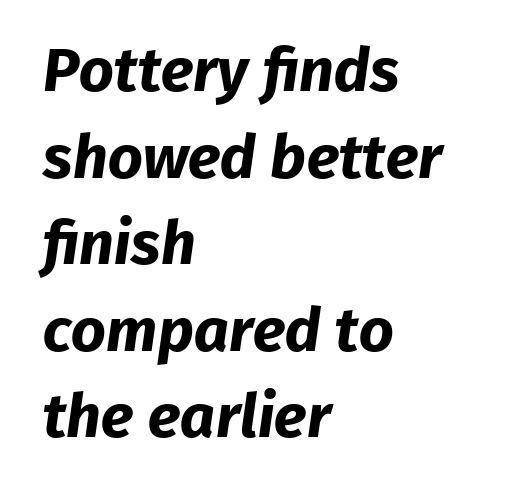
Heavy, bold letterforms. Line spacing here is normal. No extra tracking has been applied to these lines. Visually the block forms a straight wall on the left and a jagged coastline on the right.
